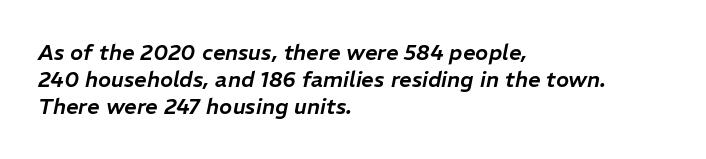
{"italic": "yes", "lean": "right", "slant_degrees": 11, "underline": "no", "align": "left", "line_spacing_ratio": 1.23, "letter_spacing": "normal", "letter_spacing_em": 0.0, "glyph_px": 22}
